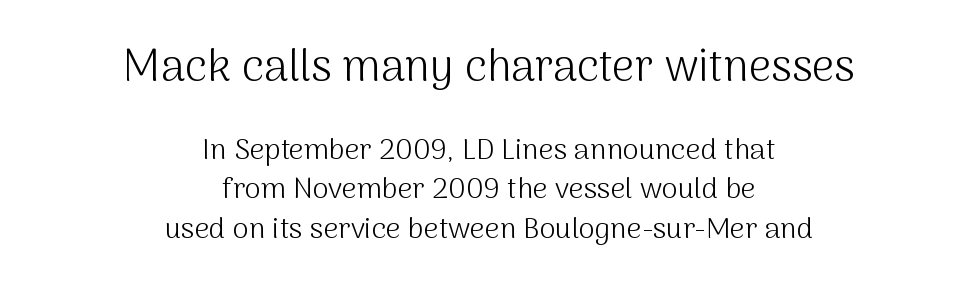
Q: Is the text bold? A: No.
Q: Is the text italic (slanted)? A: No, it is upright.
Q: Is the typeface a serif or a sans-serif typeface? A: Sans-serif.
Q: Is the text underlined? A: No.
Q: How is the paragraph aligned? A: Centered.
Q: Is the spacing between letters normal or unusually wide? A: Normal.
Q: Is the spacing between lines tight, normal or loose? A: Normal.
Q: Which block of text is set in a larger size, the first (top) or the second (bottom)? A: The first (top) one.
Q: Width (condensed, normal, or wide)? A: Normal.
Q: Stroke contrast? A: Medium.
Q: x-height? A: Medium.
Q: Monospaced? A: No.
